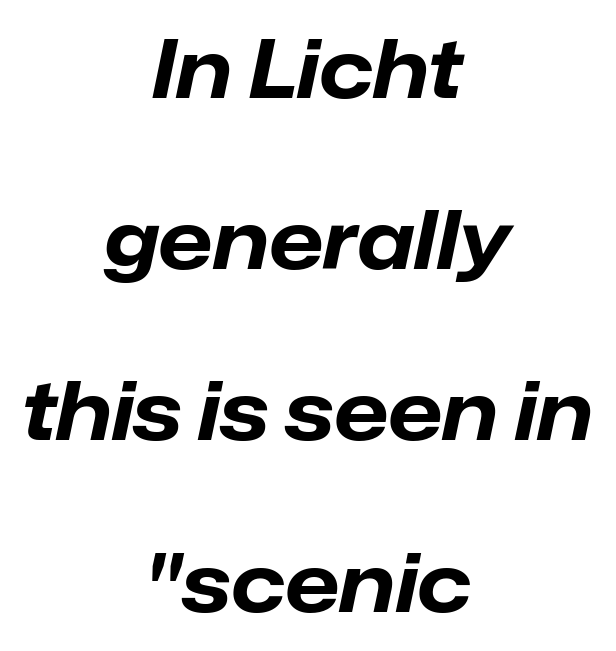
Q: Is the text bold? A: Yes.
Q: Is the text italic (slanted)? A: Yes, it leans right by about 12 degrees.
Q: Is the text underlined? A: No.
Q: How is the paragraph aligned? A: Centered.
Q: Is the spacing between letters normal or unusually wide? A: Normal.
Q: Is the spacing between lines tight, normal or loose? A: Loose.
Q: Width (condensed, normal, or wide)? A: Normal.
Q: Stroke contrast? A: Low.
Q: x-height? A: Medium.
Q: Monospaced? A: No.
